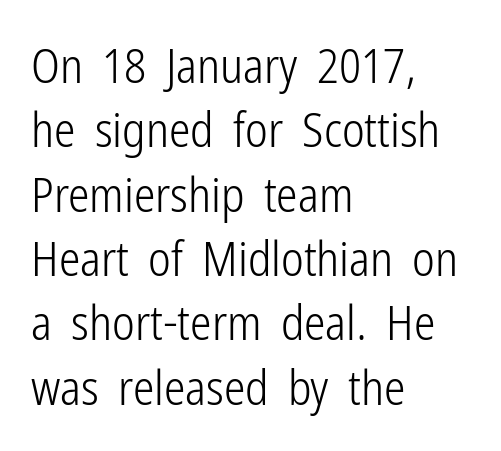
Each line starts at the same left margin while the right side varies. In terms of letterspacing, this is plain default setting. You can tell from the bare stems that sans-serif type was used. The rendering uses a moderate line-height, typical for paragraphs. The specimen reads as upright at a glance. The baseline area is clear.
